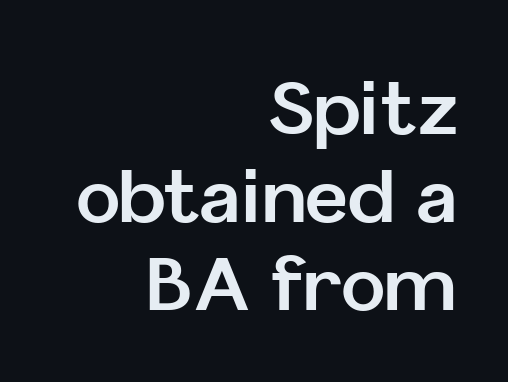
The image shows 74 px bold sans-serif type, upright; set right-aligned, line spacing 1.19x, normal letter spacing, not underlined; low stroke contrast and a medium x-height.
